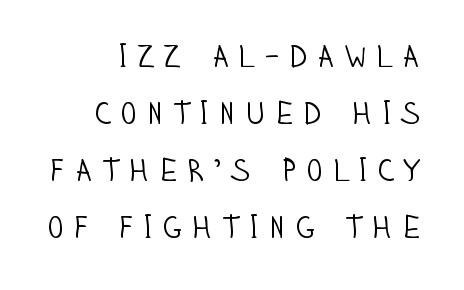
Note the varied advance widths — an 'i' is clearly narrower than an 'm'. Descenders are the only things crossing below the line. The designer went with a sans here, leaving each stem footless. This sample uses expanded letter spacing, leaving extra air between glyphs. Ordinary non-slanted type is in use.
